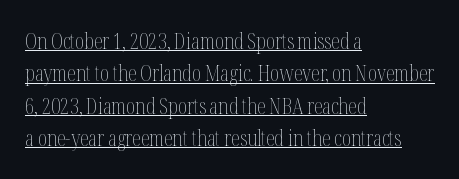
The image shows 22 px text type, upright; set left-aligned, normal line spacing (1.47x), normal letter spacing, underlined.
